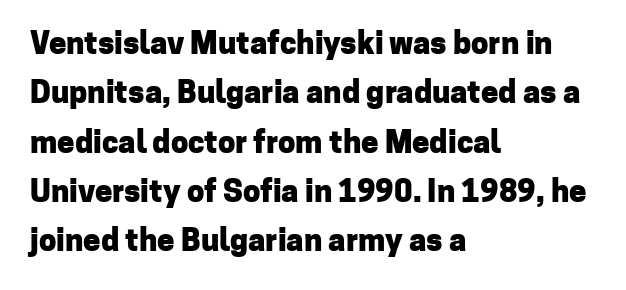
The image shows 31 px heavy sans-serif type, upright; set left-aligned, normal line spacing (1.59x), normal letter spacing, not underlined; low stroke contrast and a medium x-height.
